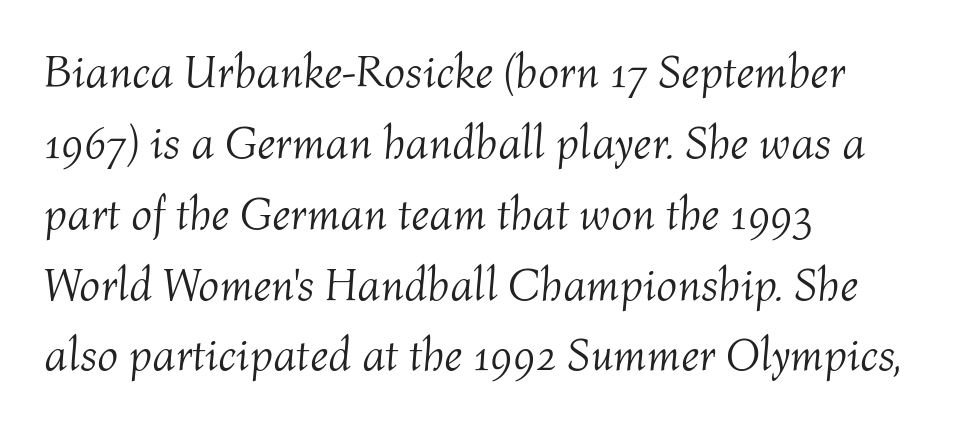
Q: Is the text bold? A: No.
Q: Is the text italic (slanted)? A: Yes, it leans right by about 4 degrees.
Q: Is the text underlined? A: No.
Q: How is the paragraph aligned? A: Left-aligned.
Q: Is the spacing between letters normal or unusually wide? A: Normal.
Q: Is the spacing between lines tight, normal or loose? A: Normal.
Q: Width (condensed, normal, or wide)? A: Normal.
Q: Stroke contrast? A: Medium.
Q: x-height? A: Medium.
Q: Monospaced? A: No.
